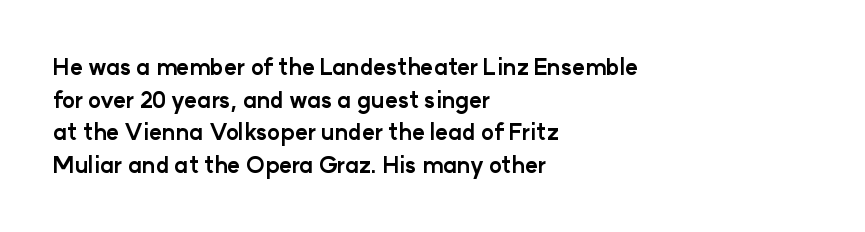
Q: Is the text bold? A: Yes.
Q: Is the text italic (slanted)? A: No, it is upright.
Q: Is the text underlined? A: No.
Q: How is the paragraph aligned? A: Left-aligned.
Q: Is the spacing between letters normal or unusually wide? A: Normal.
Q: Is the spacing between lines tight, normal or loose? A: Normal.
